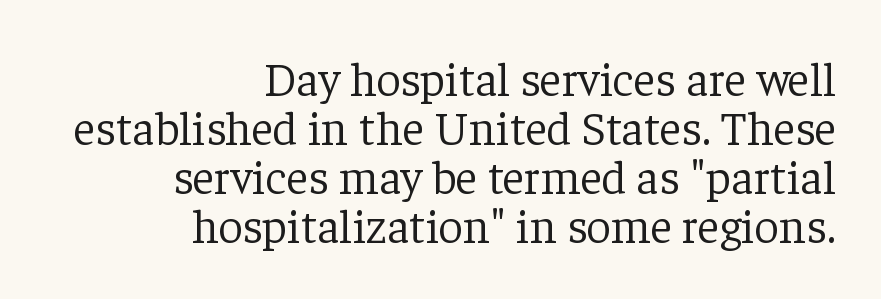
The block of text is dense from top to bottom, with scant space between rows. The face used here is rendered with its standard letterfit. The text block is weighted toward the right margin, trailing off unevenly leftward. Character widths vary here, with narrow letters taking less room than wide ones. The type family on display is of the serif kind. The area under the type is left untouched.
